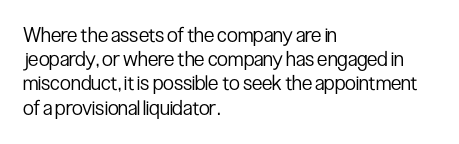
Tall strokes in this sample are plumb rather than angled. Decoration check: the copy has no underline. Words appear dense and cohesive because spacing is normal. The typesetter chose a ragged-right arrangement here.
